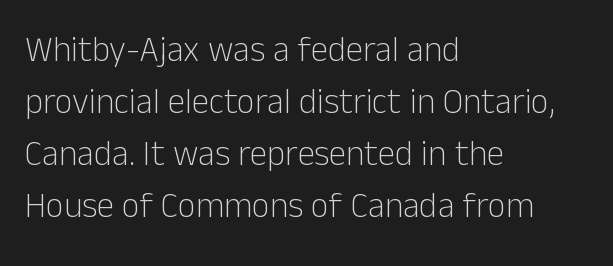
Spacing verdict: proportional, widths tailored to each character. This rendering uses left alignment, leaving the right contour irregular. Vertical strokes here are truly vertical. A quiet, ordinary-to-light weight characterises the typeface. Serif or sans? Sans — the stroke terminals are bare. No extra tracking has been applied to these lines.
